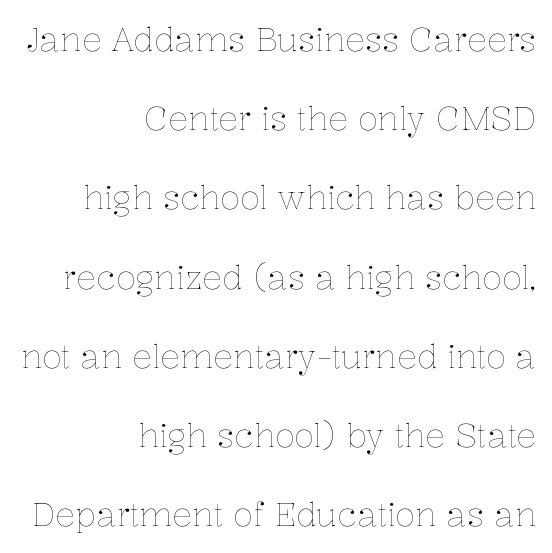
Q: Is the text bold? A: No.
Q: Is the text italic (slanted)? A: No, it is upright.
Q: Is the text underlined? A: No.
Q: How is the paragraph aligned? A: Right-aligned.
Q: Is the spacing between letters normal or unusually wide? A: Normal.
Q: Is the spacing between lines tight, normal or loose? A: Loose.
Q: Width (condensed, normal, or wide)? A: Normal.
Q: Stroke contrast? A: Low.
Q: x-height? A: Medium.
Q: Monospaced? A: No.
